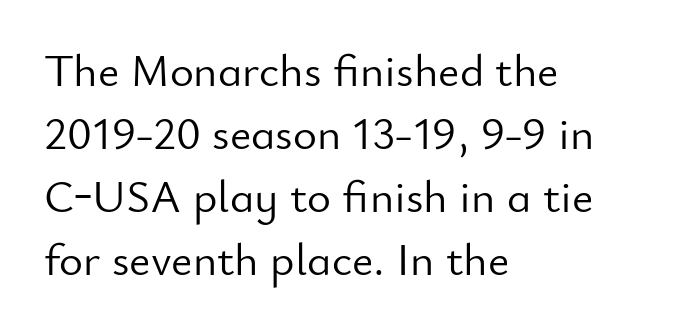
Q: Is the text bold? A: No.
Q: Is the text italic (slanted)? A: No, it is upright.
Q: Is the typeface a serif or a sans-serif typeface? A: Sans-serif.
Q: Is the text underlined? A: No.
Q: How is the paragraph aligned? A: Left-aligned.
Q: Is the spacing between letters normal or unusually wide? A: Normal.
Q: Is the spacing between lines tight, normal or loose? A: Normal.
Q: Width (condensed, normal, or wide)? A: Normal.
Q: Stroke contrast? A: Low.
Q: x-height? A: Small.
Q: Monospaced? A: No.
